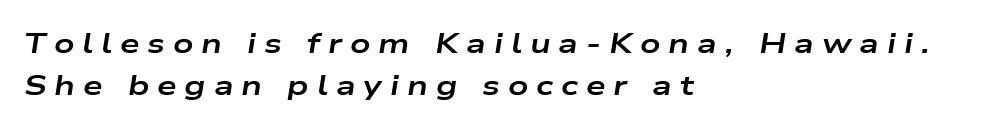
Q: Is the text bold? A: Yes.
Q: Is the text italic (slanted)? A: Yes, it leans right by about 9 degrees.
Q: Is the text underlined? A: No.
Q: How is the paragraph aligned? A: Left-aligned.
Q: Is the spacing between letters normal or unusually wide? A: Unusually wide.
Q: Is the spacing between lines tight, normal or loose? A: Normal.
Q: Width (condensed, normal, or wide)? A: Wide.
Q: Stroke contrast? A: Low.
Q: x-height? A: Medium.
Q: Monospaced? A: No.
